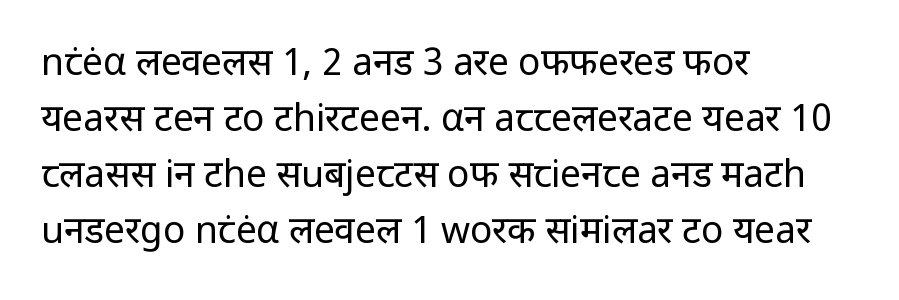
Q: Is the text bold? A: No.
Q: Is the text italic (slanted)? A: No, it is upright.
Q: Is the typeface a serif or a sans-serif typeface? A: Sans-serif.
Q: Is the text underlined? A: No.
Q: How is the paragraph aligned? A: Left-aligned.
Q: Is the spacing between letters normal or unusually wide? A: Normal.
Q: Is the spacing between lines tight, normal or loose? A: Normal.
Q: Width (condensed, normal, or wide)? A: Normal.
Q: Stroke contrast? A: Low.
Q: x-height? A: Medium.
Q: Monospaced? A: No.
